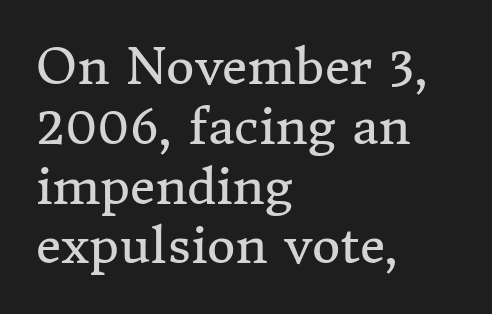
The image shows 49 px regular-weight serif type, upright; set left-aligned, line spacing 1.22x, normal letter spacing, not underlined; medium stroke contrast and a medium x-height.
